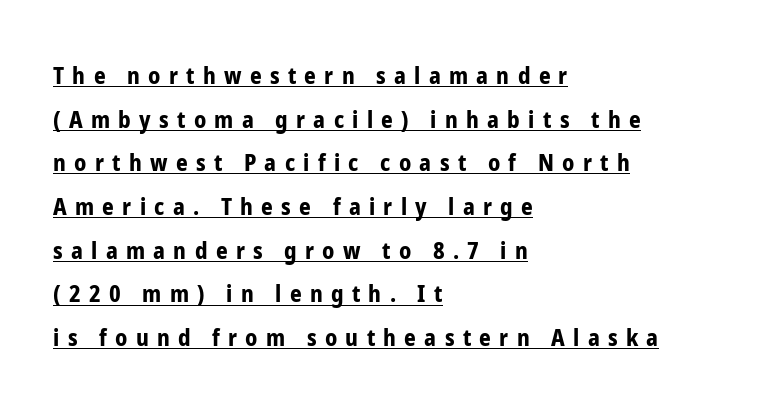
Q: Is the text bold? A: Yes.
Q: Is the text italic (slanted)? A: No, it is upright.
Q: Is the text underlined? A: Yes.
Q: How is the paragraph aligned? A: Left-aligned.
Q: Is the spacing between letters normal or unusually wide? A: Unusually wide.
Q: Is the spacing between lines tight, normal or loose? A: Loose.
